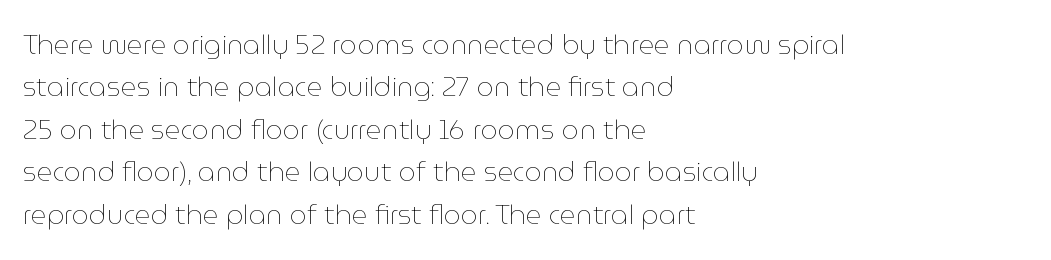
Q: Is the text bold? A: No.
Q: Is the text italic (slanted)? A: No, it is upright.
Q: Is the text underlined? A: No.
Q: How is the paragraph aligned? A: Left-aligned.
Q: Is the spacing between letters normal or unusually wide? A: Normal.
Q: Is the spacing between lines tight, normal or loose? A: Normal.
